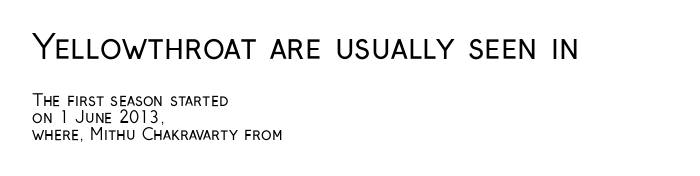
The image shows 33 px regular-weight, condensed sans-serif type, upright; set left-aligned, tight line spacing (1.05x), normal letter spacing, not underlined; the first (top) block is 2.06x larger; low stroke contrast and a medium x-height.
